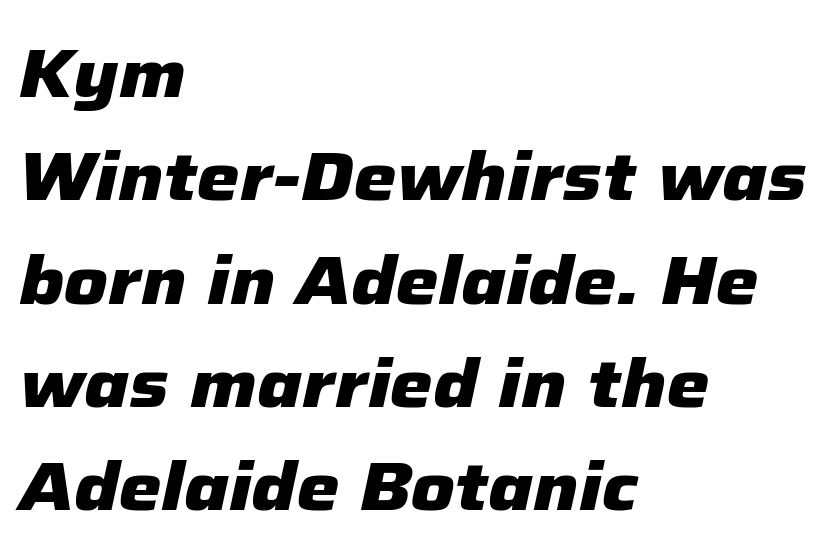
Between one letter and the next there's only the usual sliver of space. Plain, unruled lines of type. You'd pick this weight for a headline — it's a proper bold. Do the characters align in a grid? No, the font is proportional. Rendered with sloped, italic letterforms.
